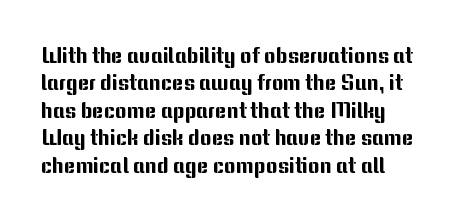
The line texture is even and compact thanks to regular tracking. This block has exactly the height ordinary leading produces. Italic? Not at all — the glyphs are vertical. Underlining? Definitely not there.
